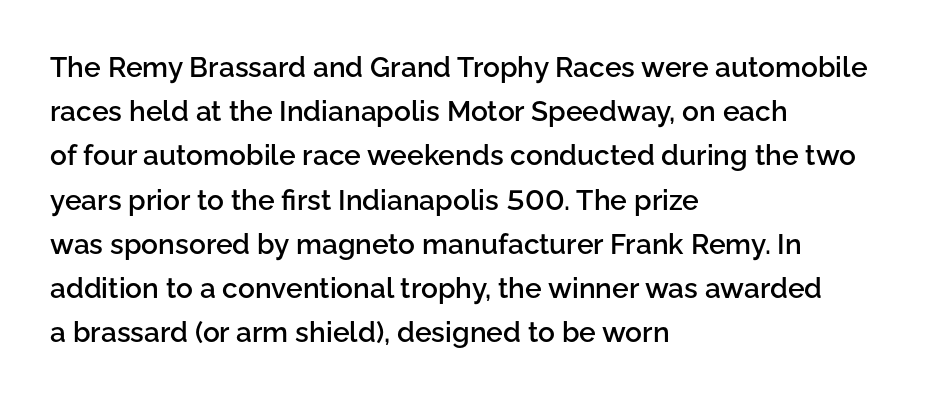
The image shows 28 px semibold sans-serif type, upright; set left-aligned, normal line spacing (1.58x), normal letter spacing, not underlined; low stroke contrast and a medium x-height.
